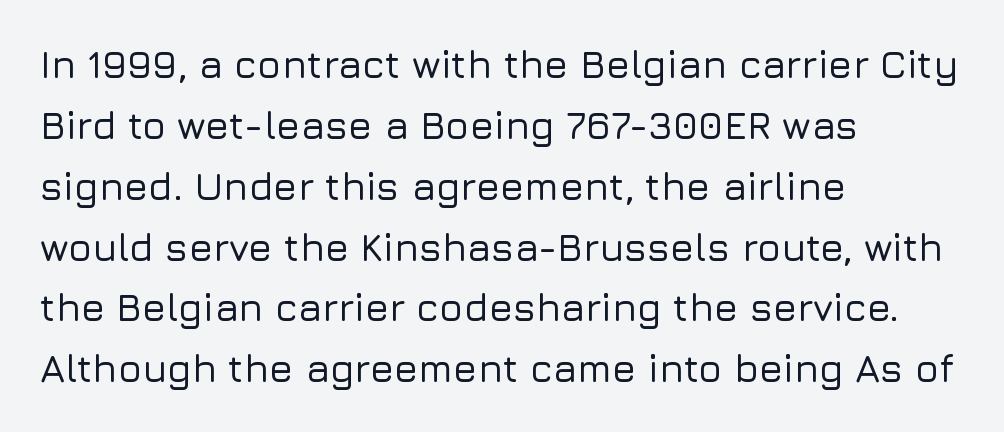
Are there feet on the stems? There aren't — it's a sans. The face used here is proportionally spaced, like ordinary book or web type. The tracking reads as untouched default to a designer's eye. A typesetter would mark this as roman, not italic.
